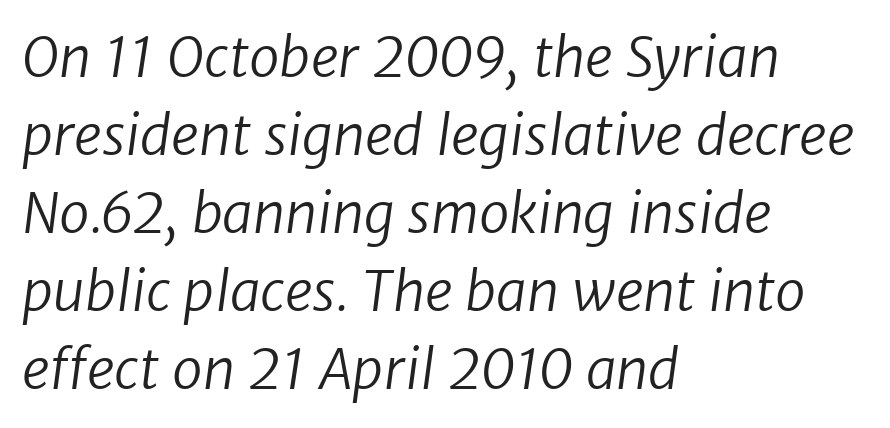
The image shows 55 px regular-weight sans-serif type; set left-aligned, normal line spacing (1.42x), normal letter spacing, not underlined; low stroke contrast and a medium x-height.
